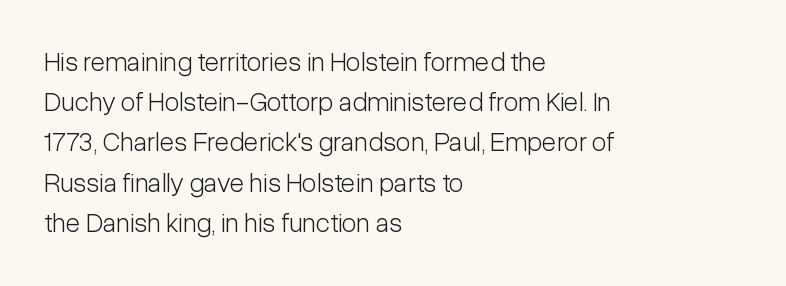
Q: Is the text bold? A: No.
Q: Is the text italic (slanted)? A: No, it is upright.
Q: Is the text underlined? A: No.
Q: How is the paragraph aligned? A: Left-aligned.
Q: Is the spacing between letters normal or unusually wide? A: Normal.
Q: Is the spacing between lines tight, normal or loose? A: Normal.
